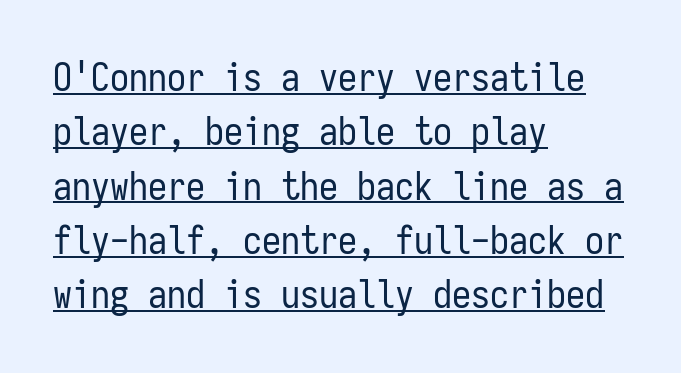
Q: Is the text bold? A: No.
Q: Is the text italic (slanted)? A: No, it is upright.
Q: Is the typeface a serif or a sans-serif typeface? A: Sans-serif.
Q: Is the text underlined? A: Yes.
Q: How is the paragraph aligned? A: Left-aligned.
Q: Is the spacing between letters normal or unusually wide? A: Normal.
Q: Is the spacing between lines tight, normal or loose? A: Normal.
Q: Width (condensed, normal, or wide)? A: Condensed.
Q: Stroke contrast? A: Low.
Q: x-height? A: Medium.
Q: Monospaced? A: Yes.
